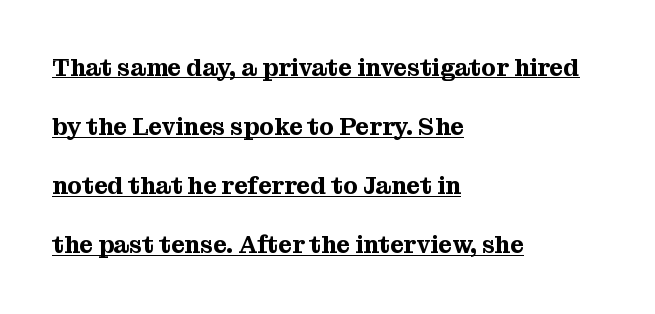
Q: Is the text italic (slanted)? A: No, it is upright.
Q: Is the text underlined? A: Yes.
Q: How is the paragraph aligned? A: Left-aligned.
Q: Is the spacing between letters normal or unusually wide? A: Normal.
Q: Is the spacing between lines tight, normal or loose? A: Loose.
